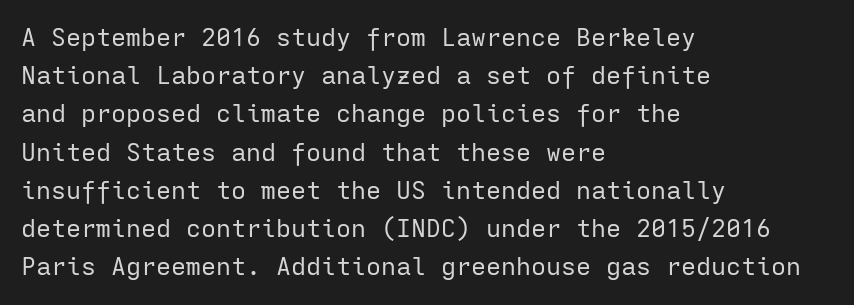
Q: Is the text bold? A: No.
Q: Is the text italic (slanted)? A: No, it is upright.
Q: Is the text underlined? A: No.
Q: How is the paragraph aligned? A: Left-aligned.
Q: Is the spacing between letters normal or unusually wide? A: Normal.
Q: Is the spacing between lines tight, normal or loose? A: Normal.
